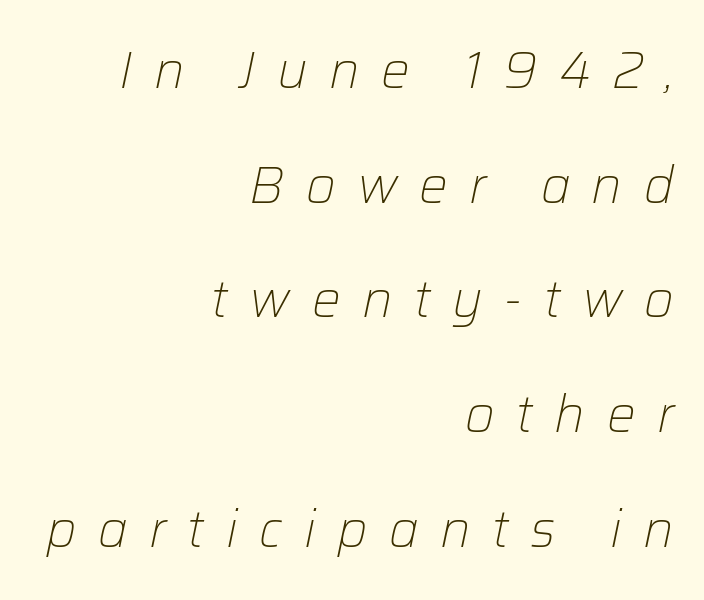
Q: Is the text bold? A: No.
Q: Is the text italic (slanted)? A: Yes, it leans right by about 12 degrees.
Q: Is the text underlined? A: No.
Q: How is the paragraph aligned? A: Right-aligned.
Q: Is the spacing between letters normal or unusually wide? A: Unusually wide.
Q: Is the spacing between lines tight, normal or loose? A: Loose.
Q: Width (condensed, normal, or wide)? A: Normal.
Q: Stroke contrast? A: Low.
Q: x-height? A: Medium.
Q: Monospaced? A: No.
